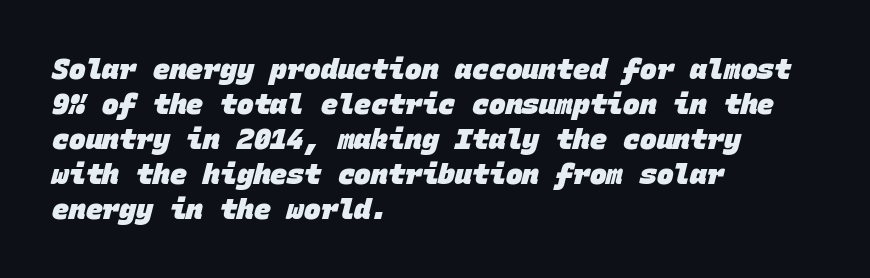
The space between consecutive lines is moderate. Honestly, the letter spacing is just normal — you wouldn't notice it. The rendering uses typewriter-style spacing with identical character cells. The passage is arranged the way most books set body copy — flush left.
